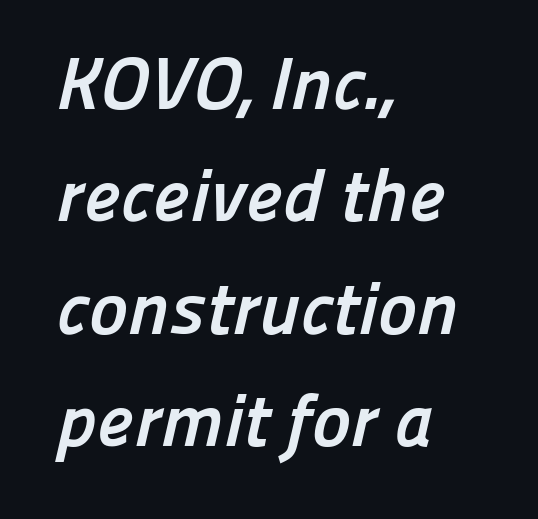
The passage shown is not underscored anywhere. Where is the straight margin? On the left. You could call the tracking neutral — neither tight nor loose. The letters carry no serifs — their stems end cleanly without finishing strokes. The line-height multiplier appears to be the usual default.
